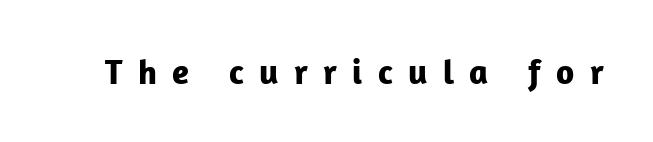
If you drew a line through each stem, it would be perfectly vertical. The sample has been set heavy, in full bold. Character widths vary here, with narrow letters taking less room than wide ones. What kind of face is this? One without serifs — a sans. Any mark beneath the type? The region is blank.
